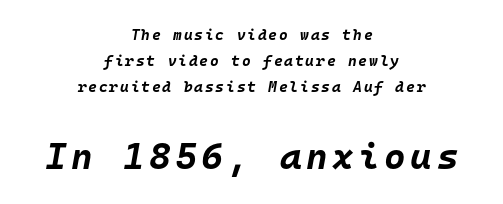
Q: Is the text bold? A: Yes.
Q: Is the text italic (slanted)? A: Yes, it leans right by about 10 degrees.
Q: Is the text underlined? A: No.
Q: How is the paragraph aligned? A: Centered.
Q: Which block of text is set in a larger size, the first (top) or the second (bottom)? A: The second (bottom) one.
Q: Width (condensed, normal, or wide)? A: Normal.
Q: Stroke contrast? A: Low.
Q: x-height? A: Large.
Q: Monospaced? A: Yes.
